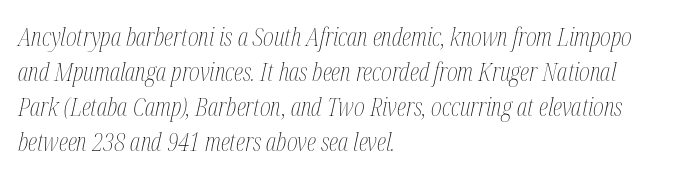
Decoration check: the copy has no underline. The rendering applies a slant to the glyphs. The letters look calm and open, with moderate or lighter stems. Which margin do the lines hug? The left one — the right edge is uneven.
